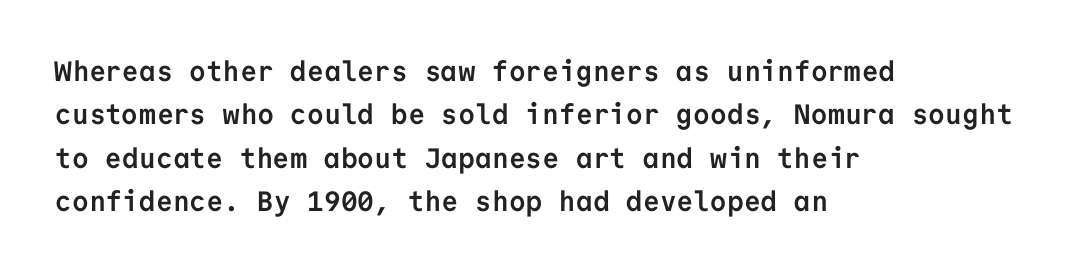
The image shows 28 px semibold sans-serif type, upright, monospaced; set left-aligned, normal line spacing (1.55x), normal letter spacing, not underlined; low stroke contrast and a medium x-height.
